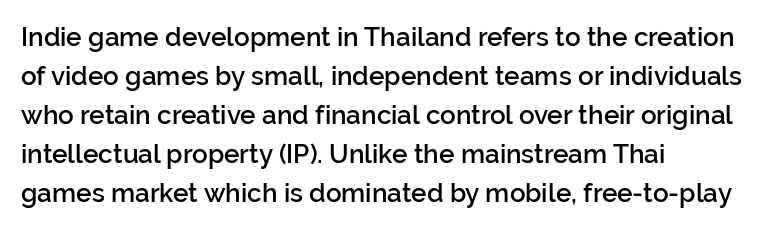
{"italic": "no", "bold": "semi", "underline": "no", "align": "left", "line_spacing": "normal", "line_spacing_ratio": 1.5, "letter_spacing": "normal", "letter_spacing_em": 0.0, "glyph_px": 26}
